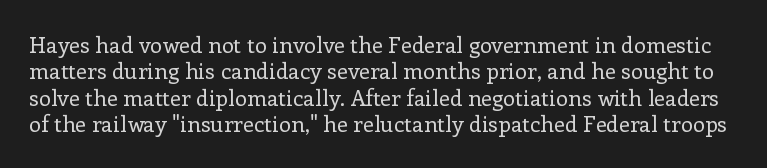
{"italic": "no", "bold": "no", "underline": "no", "line_spacing_ratio": 1.2, "letter_spacing": "normal", "letter_spacing_em": 0.0, "glyph_px": 22}
